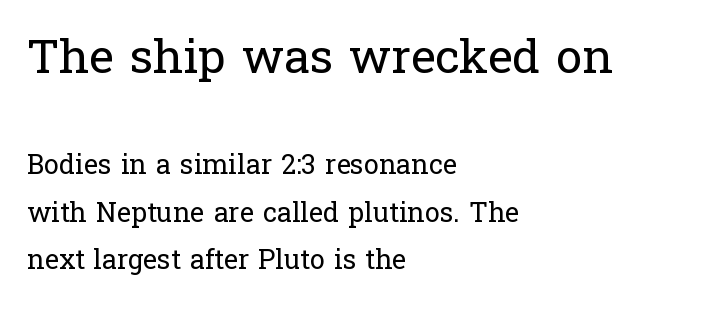
Q: Is the text bold? A: No.
Q: Is the text italic (slanted)? A: No, it is upright.
Q: Is the typeface a serif or a sans-serif typeface? A: Serif.
Q: Is the text underlined? A: No.
Q: How is the paragraph aligned? A: Left-aligned.
Q: Is the spacing between letters normal or unusually wide? A: Normal.
Q: Which block of text is set in a larger size, the first (top) or the second (bottom)? A: The first (top) one.
Q: Width (condensed, normal, or wide)? A: Normal.
Q: Stroke contrast? A: Low.
Q: x-height? A: Medium.
Q: Monospaced? A: No.
